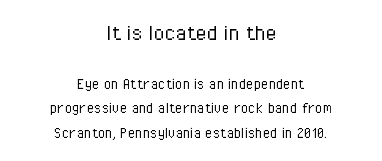
The image shows 25 px text type, upright; set centered, normal line spacing (1.44x), normal letter spacing, not underlined; the first (top) block is 1.47x larger.
